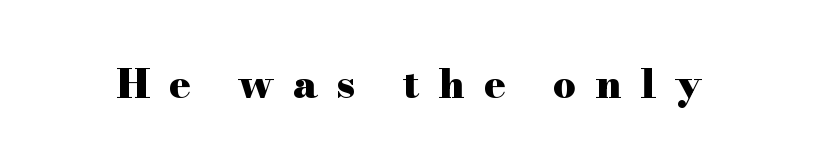
No word sits above an underline. You could not count columns in this text — the font is proportionally spaced. Between one letter and the next there's a generous, obvious gap. What weight is shown? A full bold with thick strokes. Small tapered or slab feet sit at the stroke ends, so this counts as serif.
